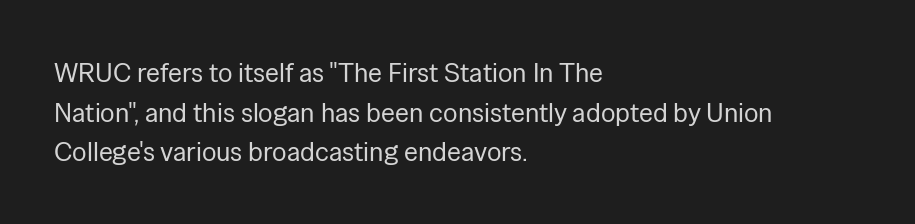
Q: Is the text bold? A: No.
Q: Is the text italic (slanted)? A: No, it is upright.
Q: Is the text underlined? A: No.
Q: How is the paragraph aligned? A: Left-aligned.
Q: Is the spacing between letters normal or unusually wide? A: Normal.
Q: Is the spacing between lines tight, normal or loose? A: Normal.
